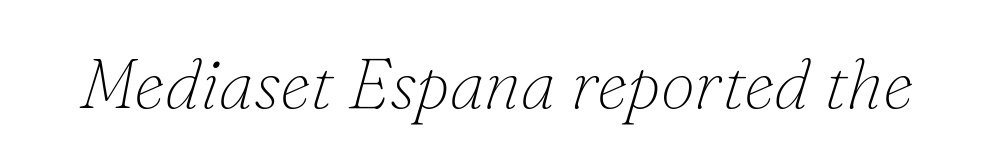
{"serif": "yes", "italic": "yes", "lean": "right", "slant_degrees": 16, "bold": "no", "weight": "thin", "width": "normal", "stroke_contrast": "low", "x_height": "small", "monospaced": "no", "underline": "no", "letter_spacing": "normal", "letter_spacing_em": 0.0, "glyph_px": 70}
